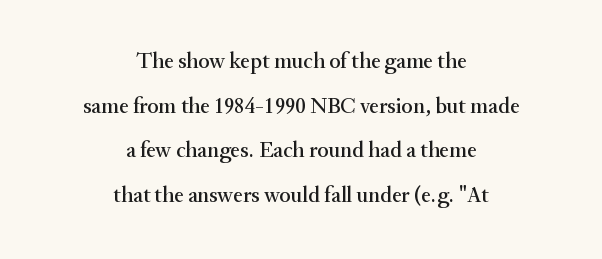
The image shows 22 px text type, upright; set centered, loose line spacing (2.03x), normal letter spacing, not underlined.
